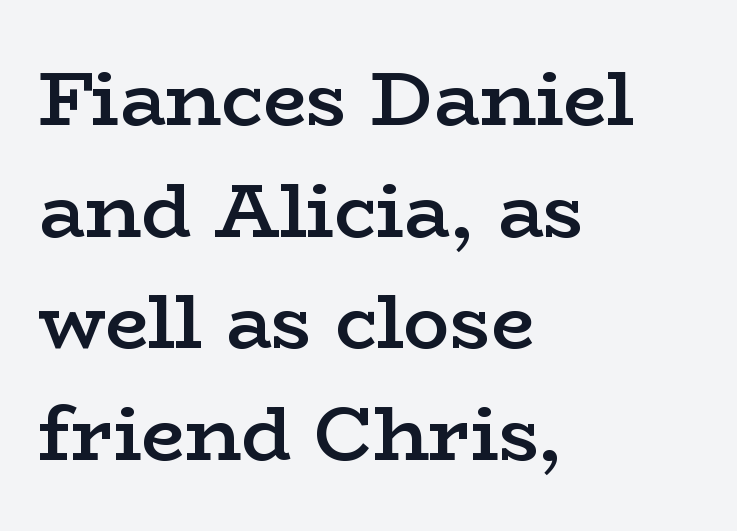
The image shows 77 px semibold, wide serif type, upright; set left-aligned, normal line spacing (1.45x), normal letter spacing, not underlined; low stroke contrast and a medium x-height.
